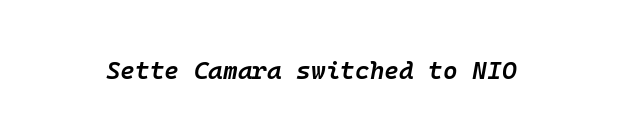
{"italic": "yes", "lean": "right", "slant_degrees": 10, "bold": "semi", "underline": "no", "letter_spacing": "normal", "letter_spacing_em": 0.0, "glyph_px": 25}
